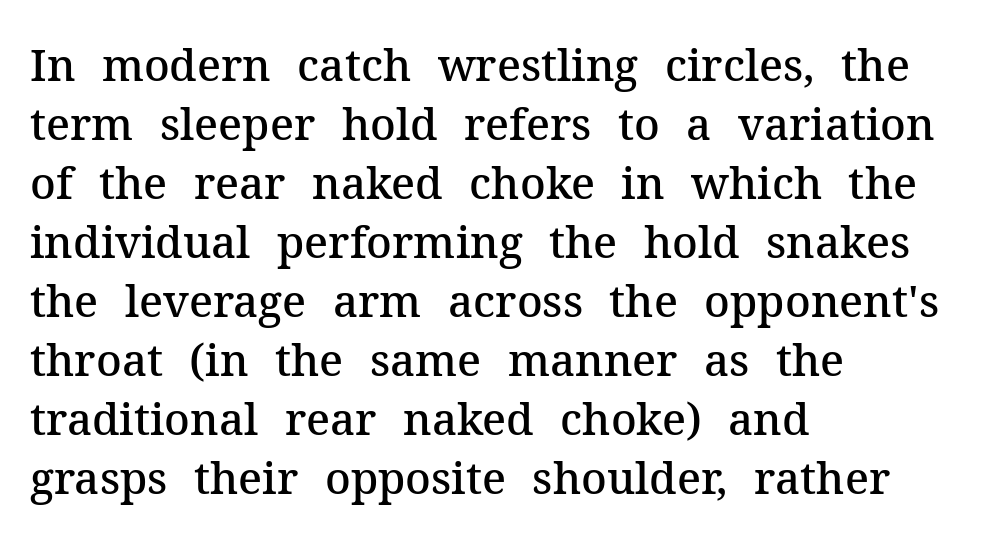
Words float on clear page, feet unadorned. The strokes are fattened partway — semibold, not bold. These lines are rendered in a variable-pitch font. The specimen reads as upright at a glance.
